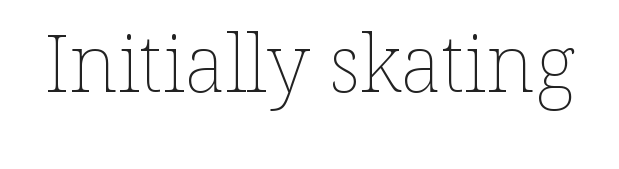
There is no visible air inserted between adjacent glyphs. The baseline area is clear. Ascenders rise straight up at ninety degrees. Weight class: somewhere from thin through regular. Note the varied advance widths — an 'i' is clearly narrower than an 'm'.
